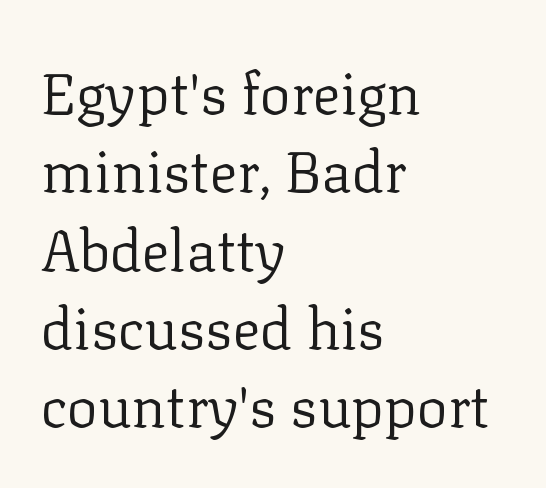
The letters stand straight up with perfectly vertical stems. Horizontal bands of white between lines are of average thickness. A serif font was chosen for this passage. Compared with a centered layout, this one pins lines to the left instead. A light-to-regular cut is what we see here. Here the designer chose a conventional face with non-uniform glyph widths.
